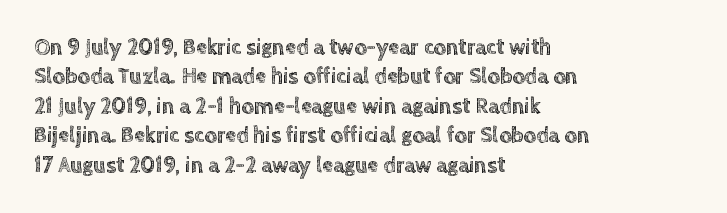
The image shows 22 px text type, upright; set left-aligned, normal line spacing (1.34x), normal letter spacing, not underlined.
